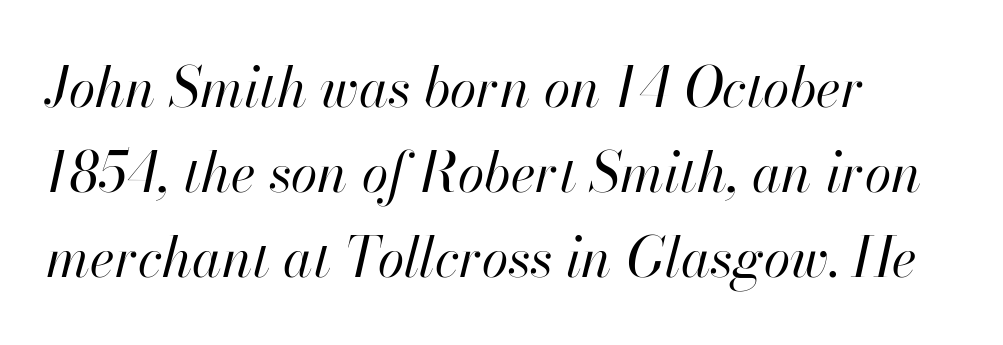
The image shows 54 px regular-weight type, italic (leaning right); set left-aligned, normal line spacing (1.57x), normal letter spacing, not underlined; high stroke contrast and a small x-height.
